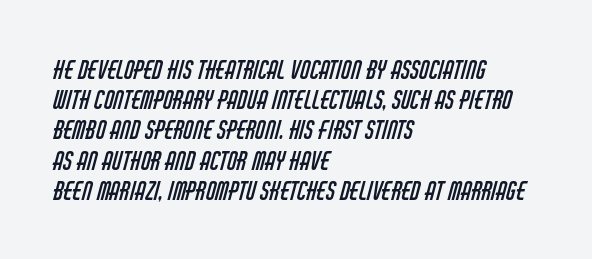
Q: Is the text bold? A: No.
Q: Is the text underlined? A: No.
Q: How is the paragraph aligned? A: Left-aligned.
Q: Is the spacing between letters normal or unusually wide? A: Normal.
